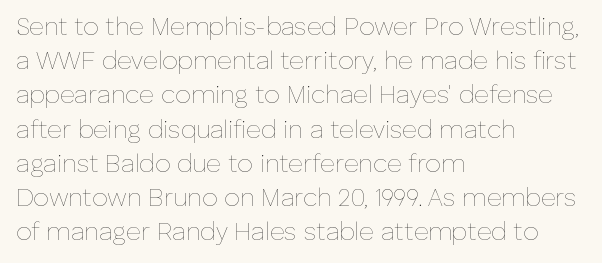
Q: Is the text bold? A: No.
Q: Is the text italic (slanted)? A: No, it is upright.
Q: Is the text underlined? A: No.
Q: How is the paragraph aligned? A: Left-aligned.
Q: Is the spacing between letters normal or unusually wide? A: Normal.
Q: Is the spacing between lines tight, normal or loose? A: Normal.
